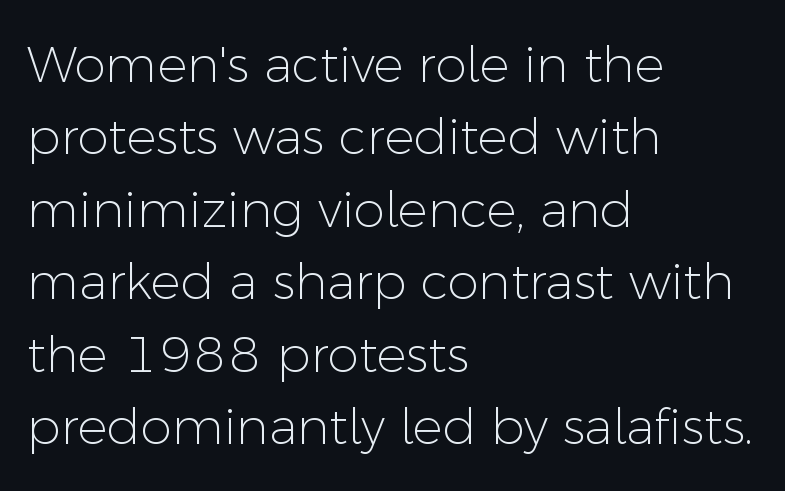
Q: Is the text bold? A: No.
Q: Is the text italic (slanted)? A: No, it is upright.
Q: Is the typeface a serif or a sans-serif typeface? A: Sans-serif.
Q: Is the text underlined? A: No.
Q: How is the paragraph aligned? A: Left-aligned.
Q: Is the spacing between letters normal or unusually wide? A: Normal.
Q: Is the spacing between lines tight, normal or loose? A: Normal.
Q: Width (condensed, normal, or wide)? A: Normal.
Q: Stroke contrast? A: Low.
Q: x-height? A: Medium.
Q: Monospaced? A: No.
